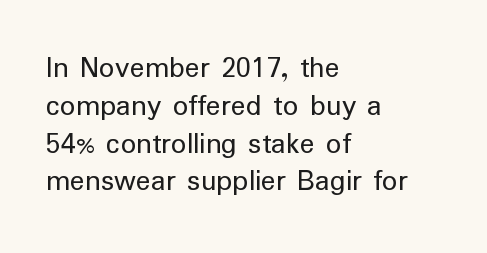
Which margin do the lines hug? The left one — the right edge is uneven. Type style note: lacks serifs. Does the lettering tilt? It doesn't — this is upright. The foot of each line stays bare and open. The horizontal fit of the characters is conventional and even.
